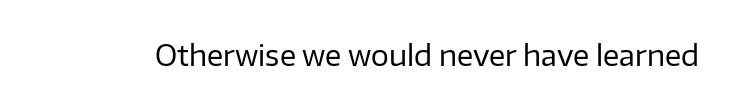
{"serif": "no", "italic": "no", "bold": "no", "weight": "regular", "width": "normal", "stroke_contrast": "low", "x_height": "medium", "monospaced": "no", "underline": "no", "letter_spacing": "normal", "letter_spacing_em": 0.0, "glyph_px": 28}
